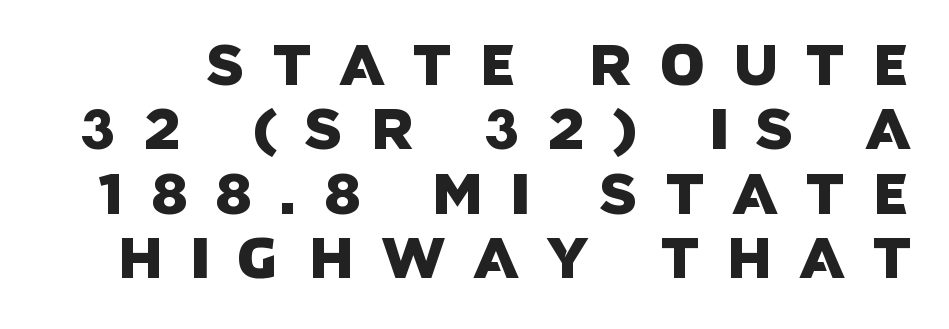
Q: Is the typeface a serif or a sans-serif typeface? A: Sans-serif.
Q: Is the text underlined? A: No.
Q: Is the spacing between letters normal or unusually wide? A: Unusually wide.
Q: Is the spacing between lines tight, normal or loose? A: Tight.
Q: Width (condensed, normal, or wide)? A: Normal.
Q: Stroke contrast? A: Low.
Q: x-height? A: Large.
Q: Monospaced? A: No.
